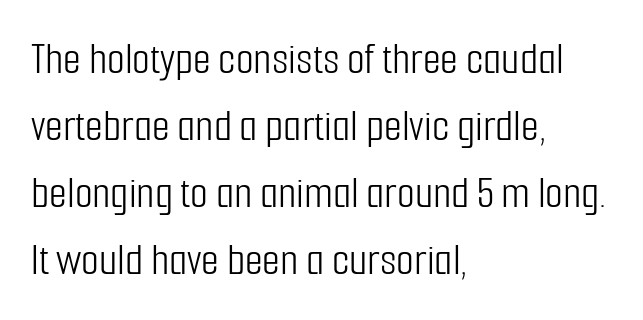
The image shows 46 px light, condensed sans-serif type, upright; set left-aligned, normal line spacing (1.46x), normal letter spacing, not underlined; low stroke contrast and a medium x-height.
